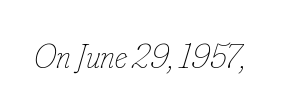
The image shows 35 px thin, condensed type, italic (leaning right); set normal letter spacing, not underlined; low stroke contrast and a small x-height.
